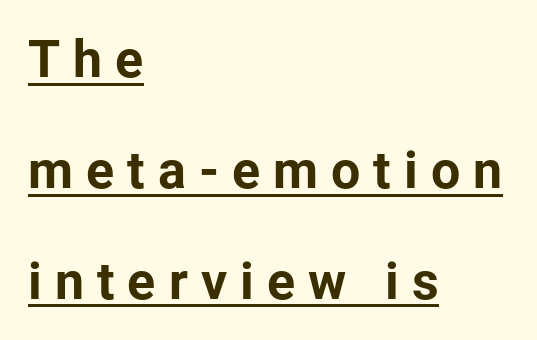
Tall strokes in this sample are plumb rather than angled. This block would shrink considerably if given ordinary leading; it's expanded now. The sample's only ornament is a line tracing under the words. The face used here is proportionally spaced, like ordinary book or web type. The sample has been set heavy, in full bold. Each word looks stretched out because of the extra space between its letters.
